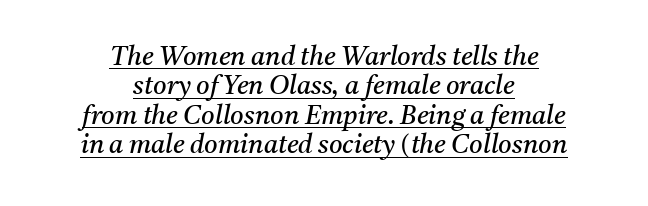
{"italic": "yes", "lean": "right", "slant_degrees": 11, "bold": "no", "underline": "yes", "align": "center", "line_spacing": "tight", "line_spacing_ratio": 1.13, "letter_spacing": "normal", "letter_spacing_em": 0.0, "glyph_px": 26}
